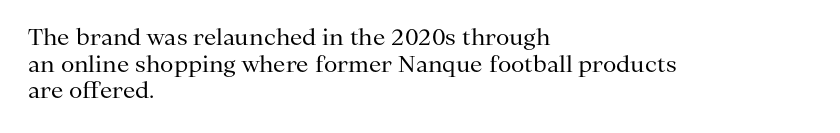
The image shows 22 px text type, upright; set left-aligned, line spacing 1.21x, normal letter spacing, not underlined.
